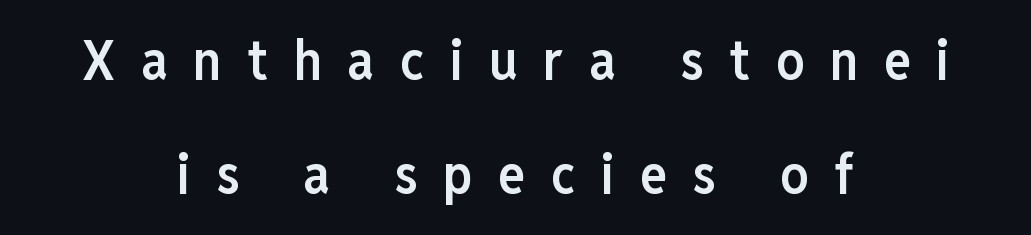
Stroke terminals: plain, sans-serif. The specimen reads as upright at a glance. The letters are spread apart with noticeably loose tracking. Rows of type keep a wide berth in the vertical direction.
